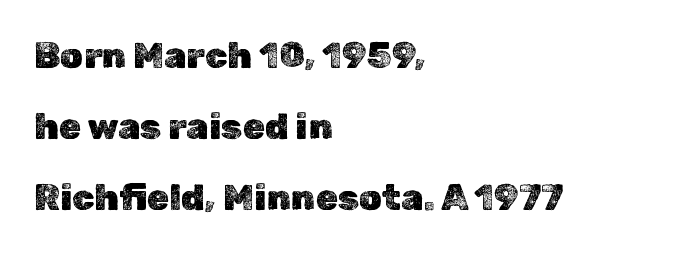
The specimen reads as upright at a glance. Line spacing here is loose. Line beginnings align vertically; line endings do not. Inter-character spacing is left at the font's built-in metrics. The passage shown is typed in a proportional face where columns would drift. Rule under the text: the space is simply empty.
